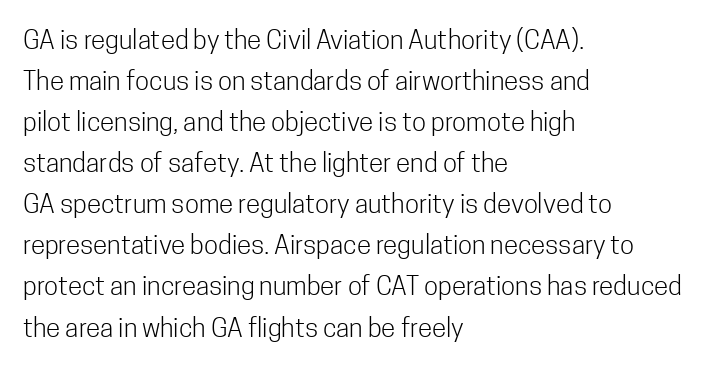
The words here are not underlined. Unbolded letterforms with no extra heft. Quick note: interline space is typical. These lines stack with their left ends in a neat column. Ordinary non-slanted type is in use. Here the glyphs are tracked normally, forming tight word shapes.
